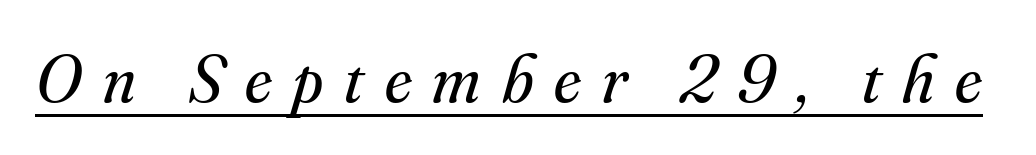
Q: Is the text bold? A: No.
Q: Is the text italic (slanted)? A: Yes, it leans right by about 16 degrees.
Q: Is the typeface a serif or a sans-serif typeface? A: Serif.
Q: Is the text underlined? A: Yes.
Q: Is the spacing between letters normal or unusually wide? A: Unusually wide.
Q: Width (condensed, normal, or wide)? A: Normal.
Q: Stroke contrast? A: Medium.
Q: x-height? A: Small.
Q: Monospaced? A: No.
